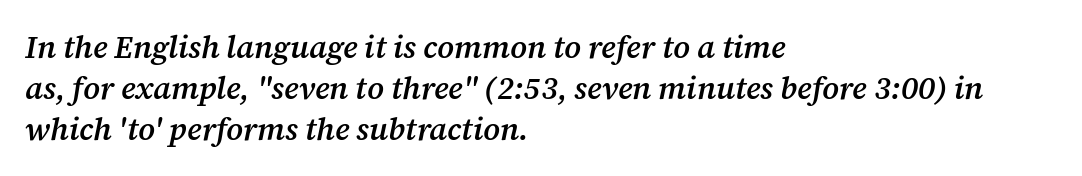
Q: Is the text bold? A: Semi-bold.
Q: Is the text italic (slanted)? A: Yes, it leans right by about 12 degrees.
Q: Is the typeface a serif or a sans-serif typeface? A: Serif.
Q: Is the text underlined? A: No.
Q: How is the paragraph aligned? A: Left-aligned.
Q: Is the spacing between letters normal or unusually wide? A: Normal.
Q: Is the spacing between lines tight, normal or loose? A: Normal.
Q: Width (condensed, normal, or wide)? A: Normal.
Q: Stroke contrast? A: Medium.
Q: x-height? A: Medium.
Q: Monospaced? A: No.
